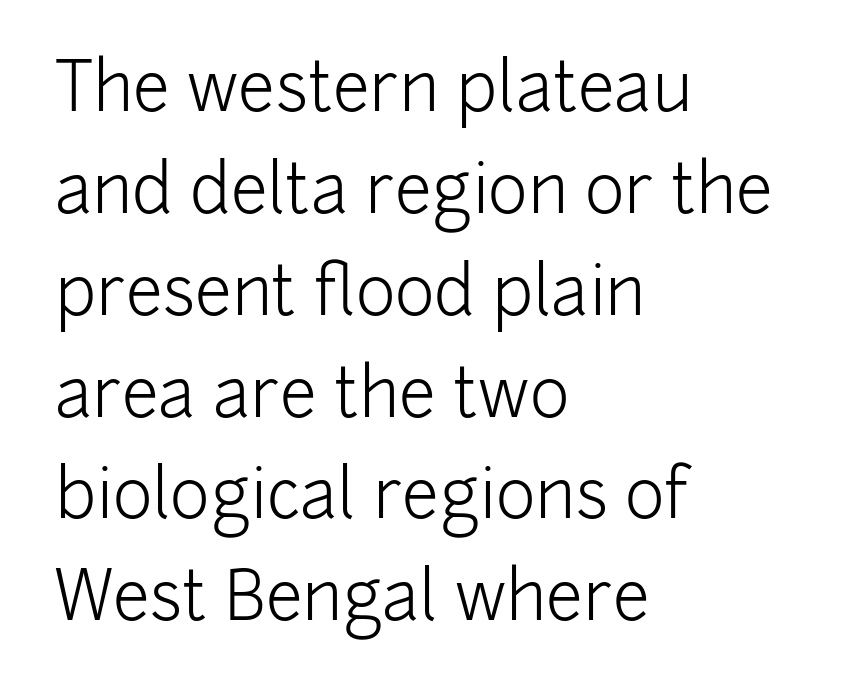
{"serif": "no", "italic": "no", "bold": "no", "weight": "light", "width": "normal", "stroke_contrast": "low", "x_height": "medium", "monospaced": "no", "underline": "no", "align": "left", "line_spacing": "normal", "line_spacing_ratio": 1.52, "letter_spacing": "normal", "letter_spacing_em": 0.0, "glyph_px": 67}
